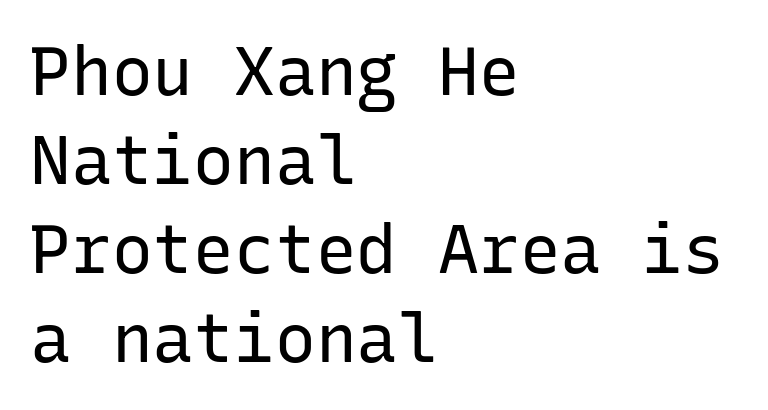
The image shows 68 px regular-weight sans-serif type, upright, monospaced; set left-aligned, normal line spacing (1.31x), normal letter spacing, not underlined; low stroke contrast and a medium x-height.
